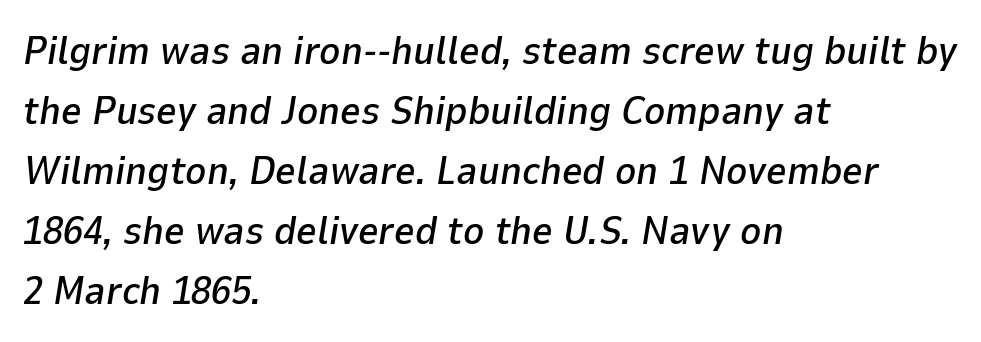
{"italic": "yes", "lean": "right", "slant_degrees": 9, "width": "normal", "stroke_contrast": "low", "x_height": "medium", "monospaced": "no", "underline": "no", "align": "left", "line_spacing": "normal", "line_spacing_ratio": 1.5, "letter_spacing": "normal", "letter_spacing_em": 0.0, "glyph_px": 40}
